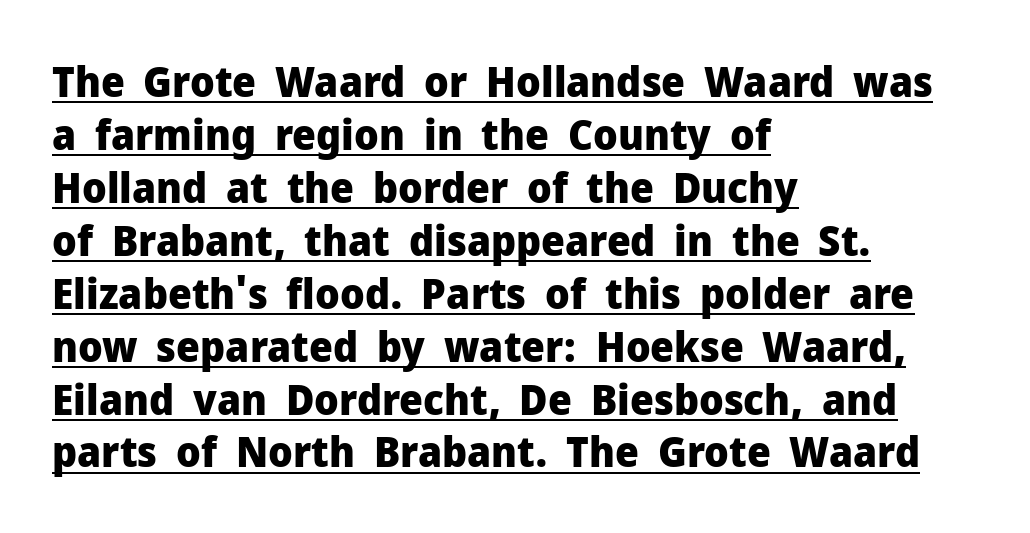
The image shows 42 px heavy sans-serif type, upright; set left-aligned, normal line spacing (1.26x), normal letter spacing, underlined; low stroke contrast and a medium x-height.
